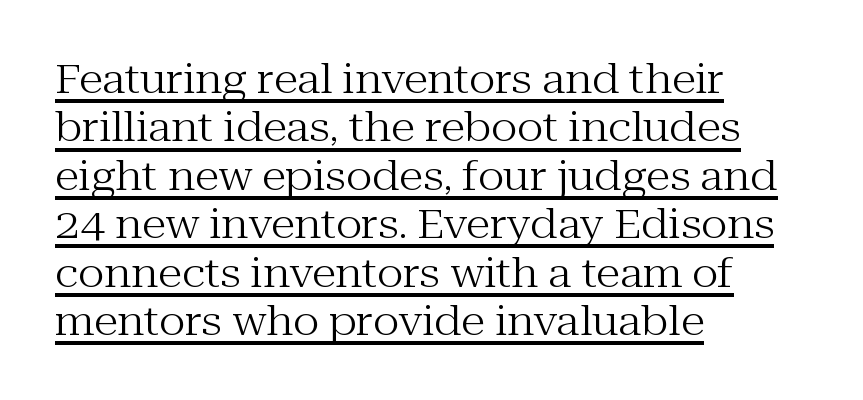
Each line starts at the same left margin while the right side varies. Do the characters align in a grid? No, the font is proportional. Think standard paragraph weight, or any step lighter than that. A typographer would call this underscored text.
